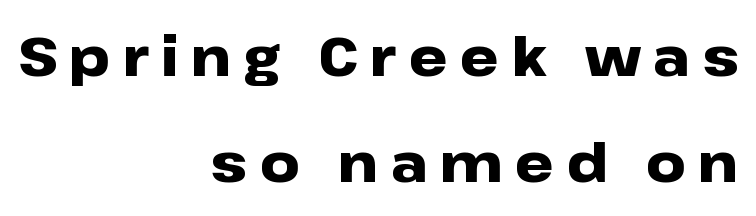
{"serif": "no", "italic": "no", "bold": "yes", "weight": "heavy", "width": "wide", "stroke_contrast": "low", "x_height": "medium", "monospaced": "no", "underline": "no", "align": "right", "line_spacing": "loose", "line_spacing_ratio": 1.93, "letter_spacing": "wide", "letter_spacing_em": 0.22, "glyph_px": 55}
